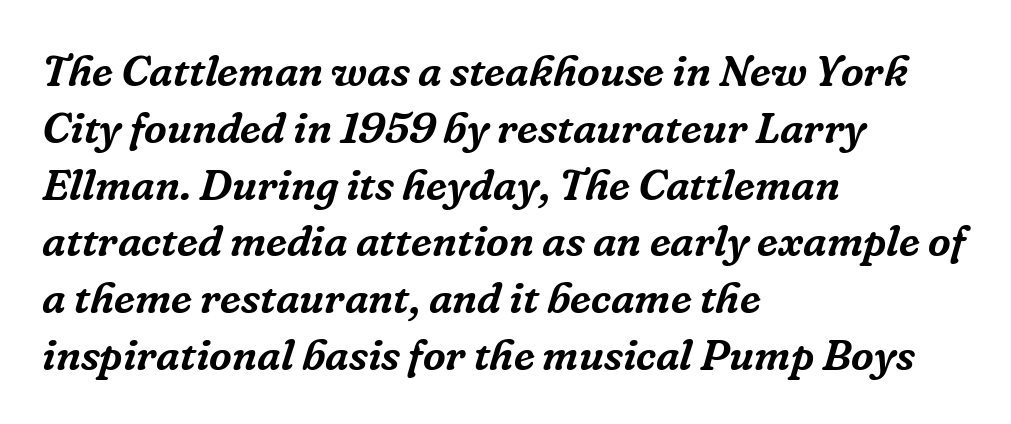
Q: Is the text italic (slanted)? A: Yes, it leans right by about 16 degrees.
Q: Is the typeface a serif or a sans-serif typeface? A: Serif.
Q: Is the text underlined? A: No.
Q: How is the paragraph aligned? A: Left-aligned.
Q: Is the spacing between letters normal or unusually wide? A: Normal.
Q: Is the spacing between lines tight, normal or loose? A: Normal.
Q: Width (condensed, normal, or wide)? A: Normal.
Q: Stroke contrast? A: Low.
Q: x-height? A: Medium.
Q: Monospaced? A: No.
